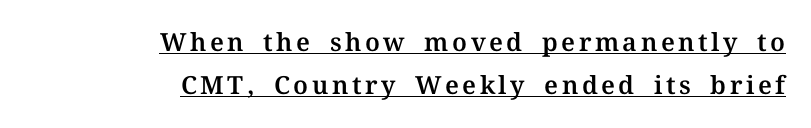
{"italic": "no", "underline": "yes", "align": "right", "line_spacing_ratio": 1.72, "glyph_px": 25}
